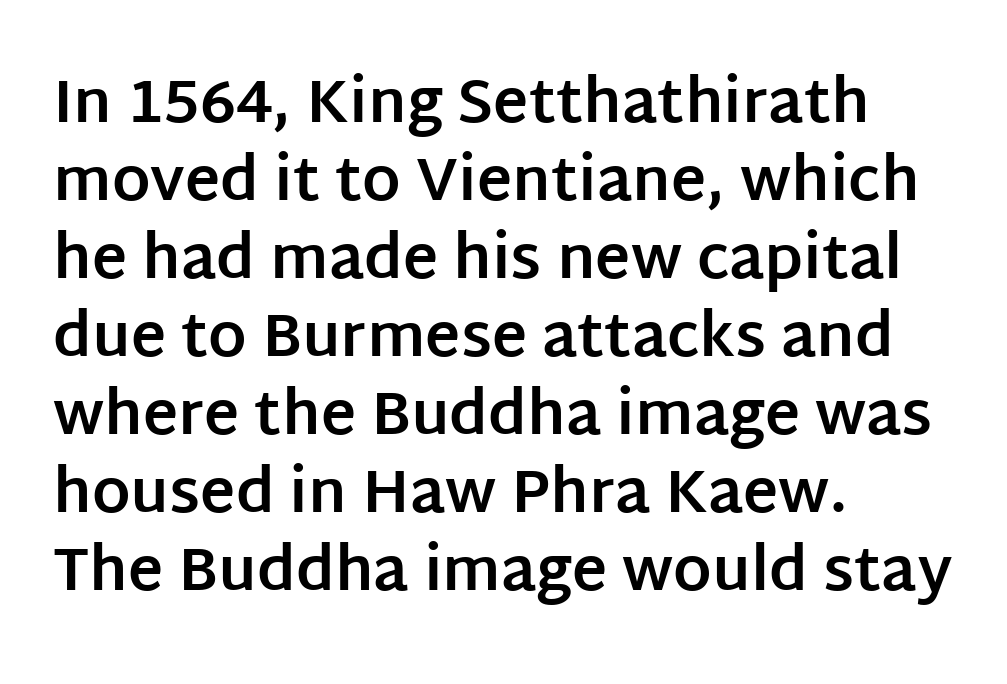
Vertical strokes here are truly vertical. Typographic density is high because the face is bold. In terms of letterform style, serifs are entirely absent. Spacing between characters is what you'd get straight out of the box. A classic flush-left, rag-right setting is used for this passage.
